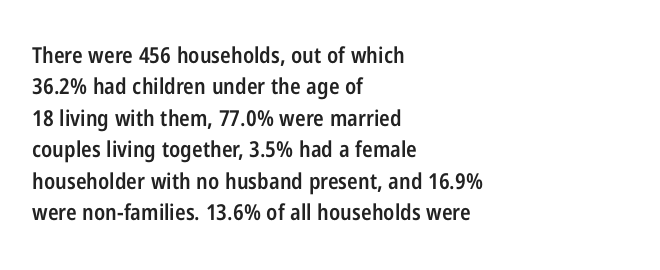
Q: Is the text bold? A: Semi-bold.
Q: Is the text italic (slanted)? A: No, it is upright.
Q: Is the text underlined? A: No.
Q: How is the paragraph aligned? A: Left-aligned.
Q: Is the spacing between letters normal or unusually wide? A: Normal.
Q: Is the spacing between lines tight, normal or loose? A: Normal.
